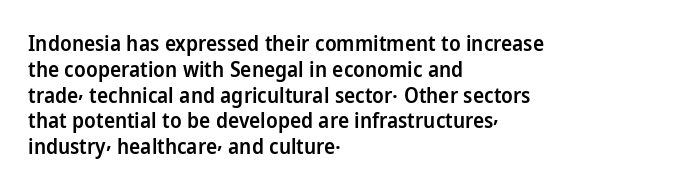
Q: Is the text bold? A: Semi-bold.
Q: Is the text italic (slanted)? A: No, it is upright.
Q: Is the text underlined? A: No.
Q: How is the paragraph aligned? A: Left-aligned.
Q: Is the spacing between letters normal or unusually wide? A: Normal.
